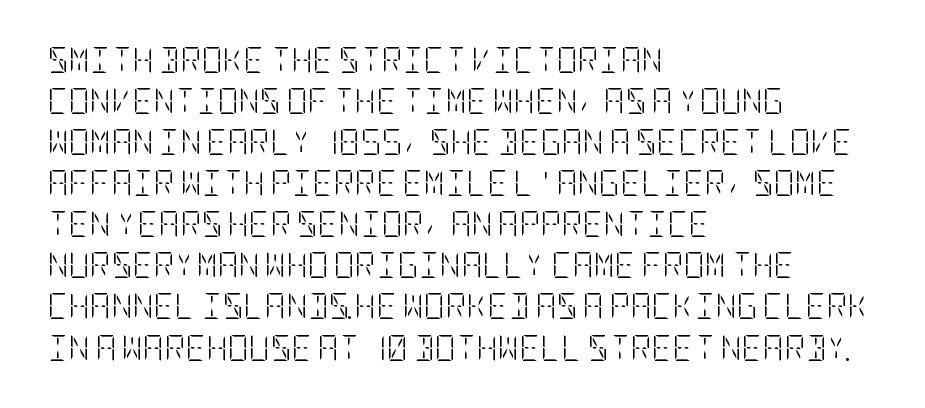
The image shows 26 px text type, upright; set left-aligned, normal line spacing (1.58x), normal letter spacing, not underlined.
